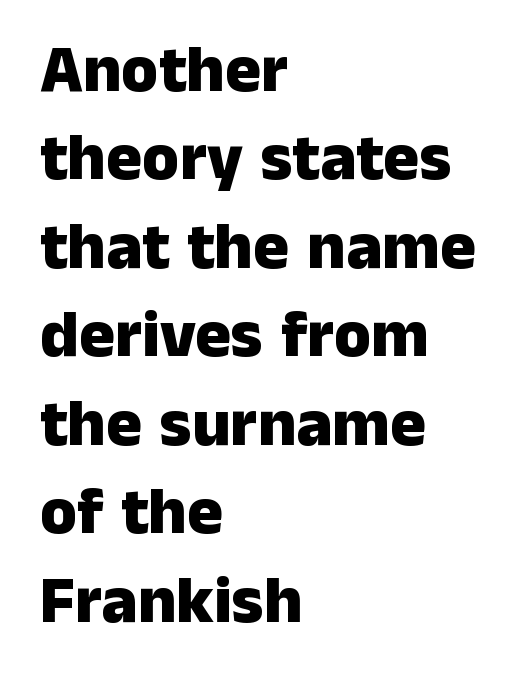
The image shows 67 px heavy sans-serif type, upright; set left-aligned, normal line spacing (1.32x), normal letter spacing, not underlined; low stroke contrast and a medium x-height.
